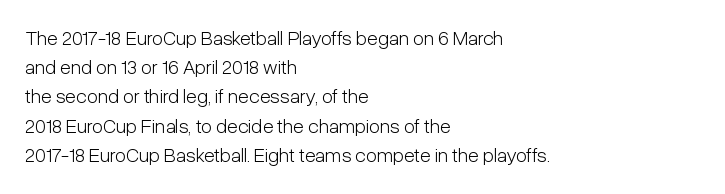
The image shows 20 px text type, upright; set left-aligned, normal line spacing (1.46x), normal letter spacing, not underlined.
